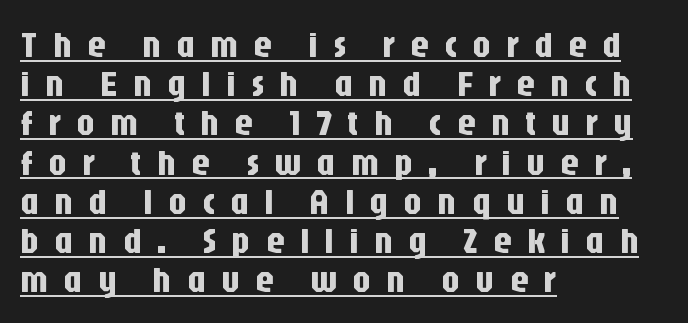
{"serif": "no", "italic": "no", "width": "condensed", "stroke_contrast": "low", "x_height": "large", "monospaced": "no", "underline": "yes", "align": "left", "line_spacing": "tight", "line_spacing_ratio": 1.06, "letter_spacing": "wide", "letter_spacing_em": 0.4, "glyph_px": 37}
